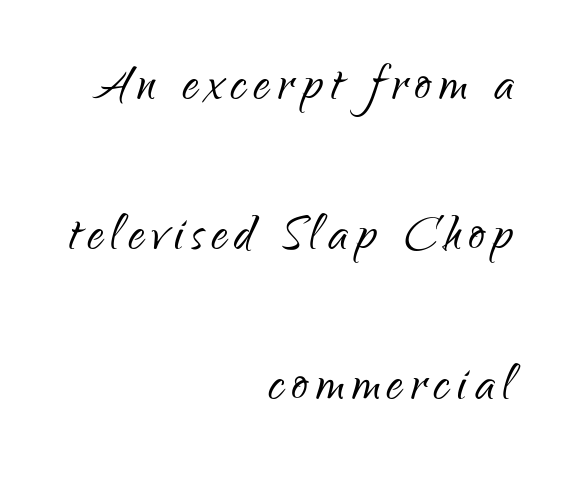
This block would shrink considerably if given ordinary leading; it's expanded now. Proportional: the letters do not fall into vertical columns. Underline: absent.
